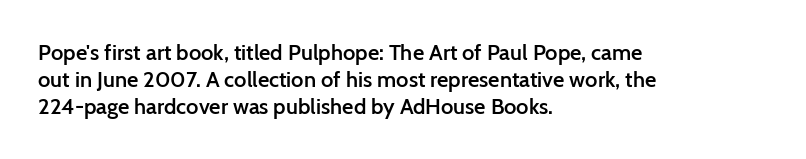
{"italic": "no", "bold": "semi", "underline": "no", "align": "left", "line_spacing_ratio": 1.23, "letter_spacing": "normal", "letter_spacing_em": 0.0, "glyph_px": 22}
